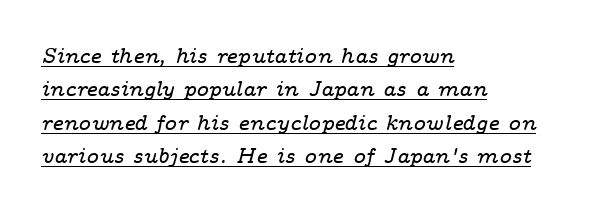
The string is rendered with underlining switched on. Each new line begins a customary step beneath the previous one. Is the letter spacing exaggerated? No — it looks like the ordinary default. The typography opts for an oblique posture over an upright one.
